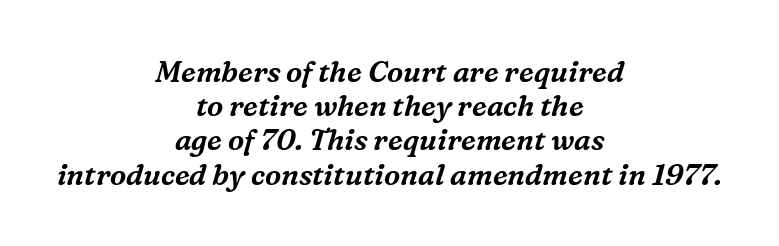
{"serif": "yes", "italic": "yes", "lean": "right", "slant_degrees": 16, "width": "normal", "stroke_contrast": "medium", "x_height": "medium", "monospaced": "no", "underline": "no", "align": "center", "line_spacing_ratio": 1.18, "letter_spacing": "normal", "letter_spacing_em": 0.0, "glyph_px": 29}
